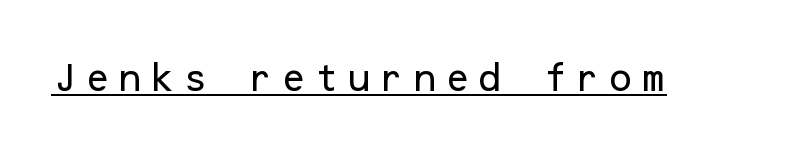
Q: Is the text italic (slanted)? A: No, it is upright.
Q: Is the typeface a serif or a sans-serif typeface? A: Sans-serif.
Q: Is the text underlined? A: Yes.
Q: Width (condensed, normal, or wide)? A: Normal.
Q: Stroke contrast? A: Low.
Q: x-height? A: Medium.
